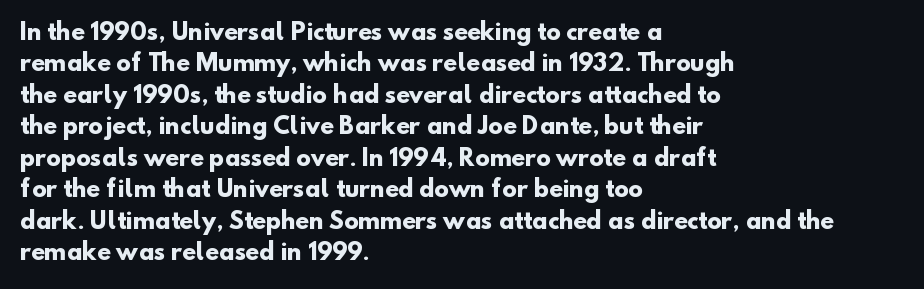
Q: Is the text bold? A: Yes.
Q: Is the text underlined? A: No.
Q: How is the paragraph aligned? A: Left-aligned.
Q: Is the spacing between letters normal or unusually wide? A: Normal.
Q: Is the spacing between lines tight, normal or loose? A: Normal.
